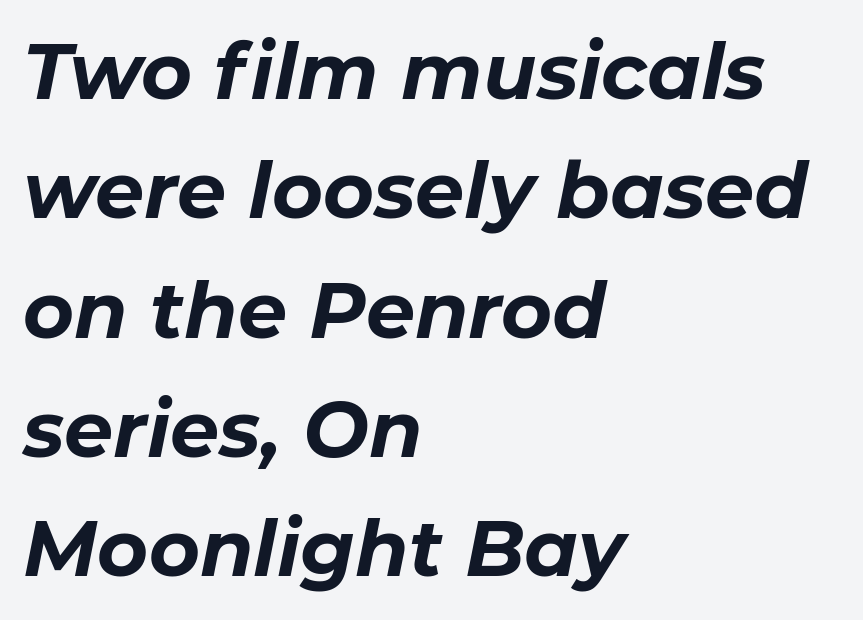
The image shows 78 px bold type, italic (leaning right); set left-aligned, normal line spacing (1.53x), normal letter spacing, not underlined; low stroke contrast and a medium x-height.
